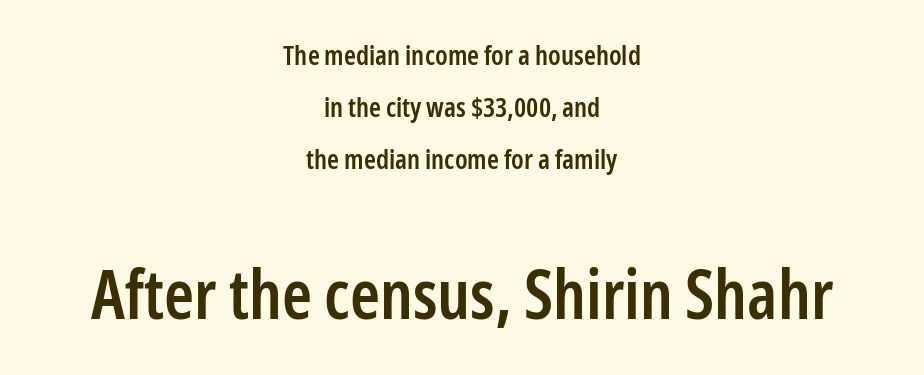
The image shows 68 px semibold, condensed sans-serif type, upright; set centered, loose line spacing (1.92x), normal letter spacing, not underlined; the second (bottom) block is 2.52x larger; low stroke contrast and a medium x-height.
